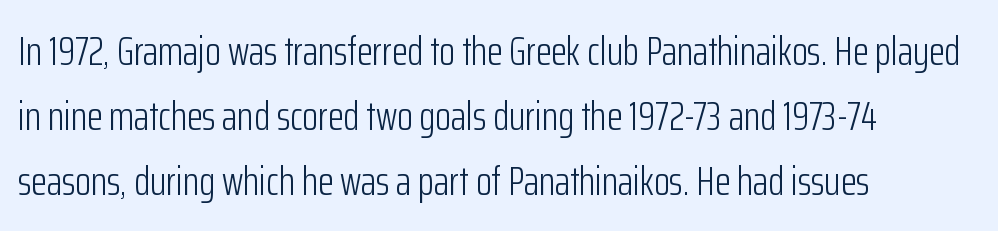
The image shows 41 px light, condensed sans-serif type, upright; set left-aligned, normal line spacing (1.58x), normal letter spacing, not underlined; low stroke contrast and a medium x-height.
